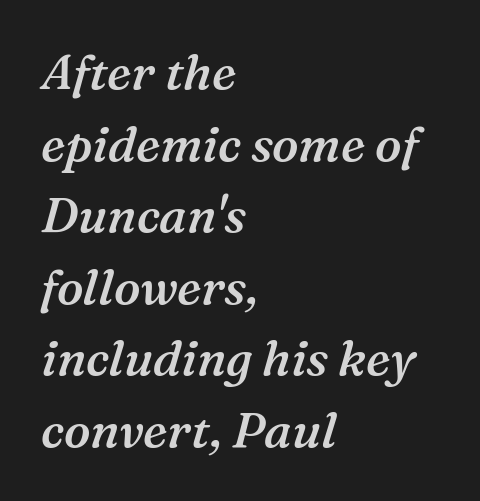
Q: Is the text bold? A: Semi-bold.
Q: Is the text italic (slanted)? A: Yes, it leans right by about 16 degrees.
Q: Is the typeface a serif or a sans-serif typeface? A: Serif.
Q: Is the text underlined? A: No.
Q: How is the paragraph aligned? A: Left-aligned.
Q: Is the spacing between letters normal or unusually wide? A: Normal.
Q: Is the spacing between lines tight, normal or loose? A: Normal.
Q: Width (condensed, normal, or wide)? A: Normal.
Q: Stroke contrast? A: Medium.
Q: x-height? A: Medium.
Q: Monospaced? A: No.
